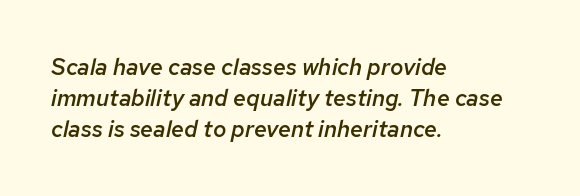
Q: Is the text bold? A: Semi-bold.
Q: Is the text italic (slanted)? A: Yes, it leans right by about 12 degrees.
Q: Is the text underlined? A: No.
Q: How is the paragraph aligned? A: Left-aligned.
Q: Is the spacing between letters normal or unusually wide? A: Normal.
Q: Is the spacing between lines tight, normal or loose? A: Normal.
